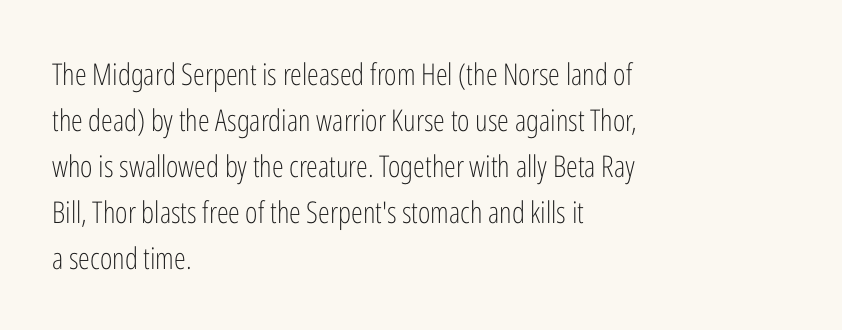
{"serif": "no", "italic": "no", "bold": "no", "weight": "light", "width": "condensed", "stroke_contrast": "low", "x_height": "medium", "monospaced": "no", "underline": "no", "align": "left", "line_spacing": "normal", "line_spacing_ratio": 1.53, "letter_spacing": "normal", "letter_spacing_em": 0.0, "glyph_px": 30}
